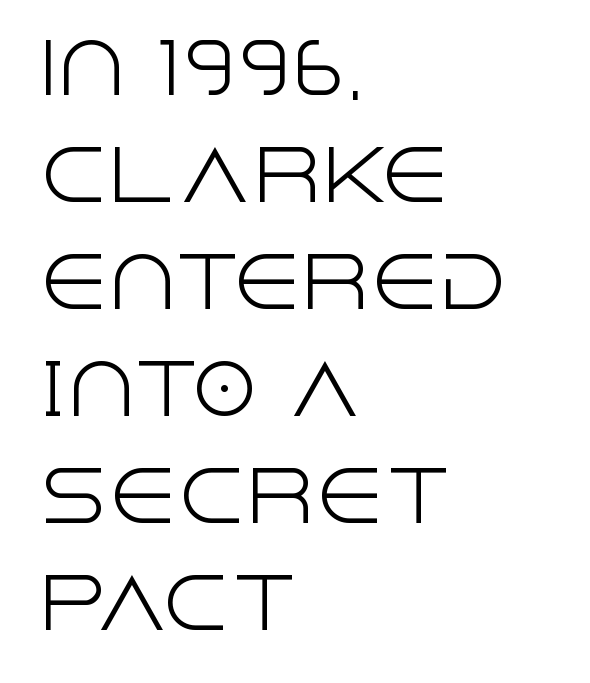
The image shows 69 px light sans-serif type, upright; set left-aligned, normal line spacing (1.55x), normal letter spacing, not underlined; a large x-height.
